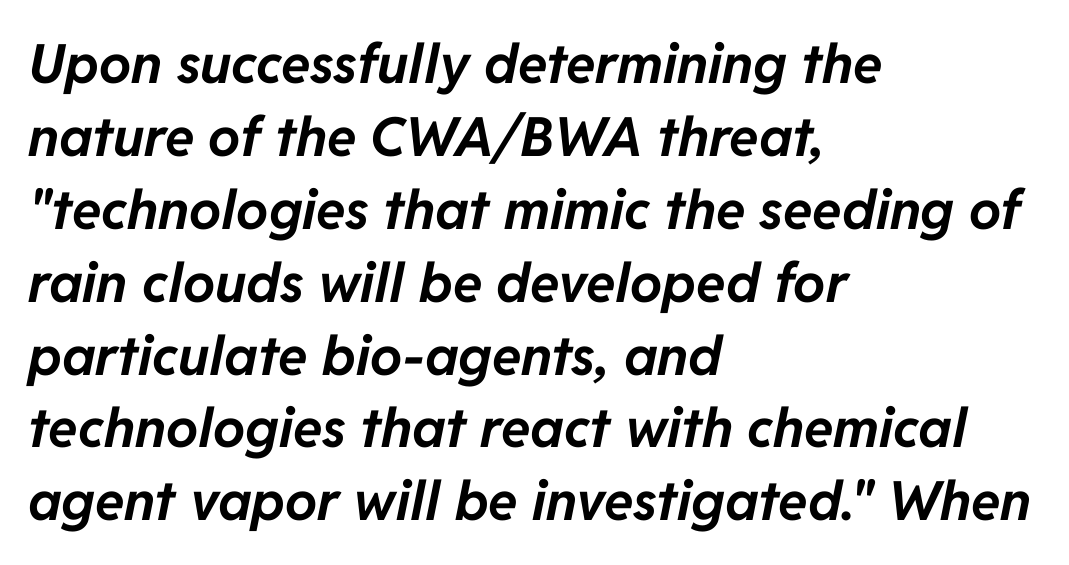
The image shows 54 px bold type, italic (leaning right); set left-aligned, normal line spacing (1.35x), normal letter spacing, not underlined; low stroke contrast and a medium x-height.
